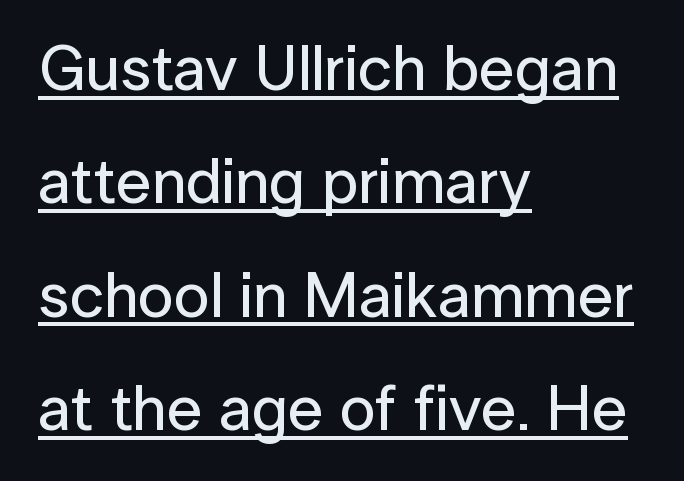
{"serif": "no", "italic": "no", "width": "normal", "stroke_contrast": "low", "x_height": "medium", "monospaced": "no", "underline": "yes", "align": "left", "line_spacing_ratio": 1.77, "letter_spacing": "normal", "letter_spacing_em": 0.0, "glyph_px": 64}
